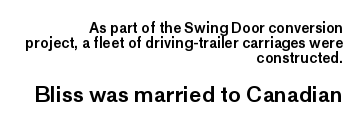
Typesetter's note — lower block bumped up in size, upper block left smaller. Every stem runs plumb, perpendicular to the baseline. A clean baseline with only descenders dipping below it. Baseline-to-baseline distance is barely more than the letter height. Where is the straight margin? On the right.
